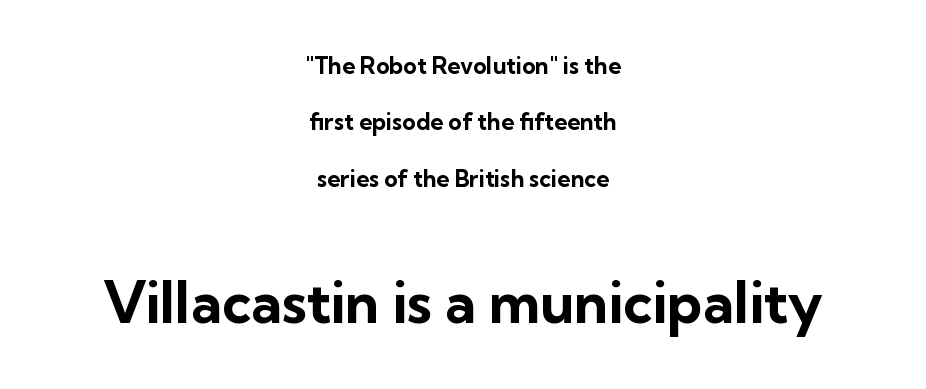
Q: Is the text bold? A: Yes.
Q: Is the text italic (slanted)? A: No, it is upright.
Q: Is the typeface a serif or a sans-serif typeface? A: Sans-serif.
Q: Is the text underlined? A: No.
Q: How is the paragraph aligned? A: Centered.
Q: Is the spacing between letters normal or unusually wide? A: Normal.
Q: Is the spacing between lines tight, normal or loose? A: Loose.
Q: Which block of text is set in a larger size, the first (top) or the second (bottom)? A: The second (bottom) one.
Q: Width (condensed, normal, or wide)? A: Normal.
Q: Stroke contrast? A: Low.
Q: x-height? A: Medium.
Q: Monospaced? A: No.
